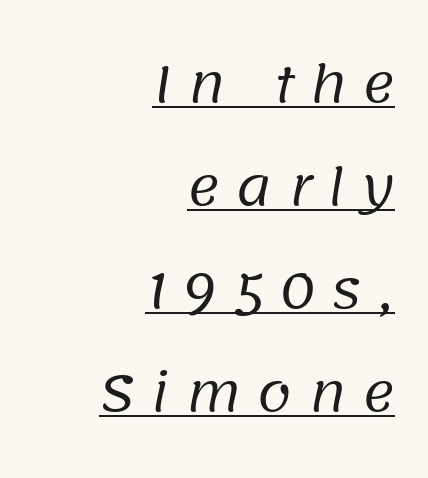
{"serif": "no", "bold": "no", "weight": "regular", "width": "normal", "stroke_contrast": "low", "x_height": "large", "monospaced": "no", "underline": "yes", "align": "right", "line_spacing": "loose", "line_spacing_ratio": 2.06, "letter_spacing": "wide", "letter_spacing_em": 0.31, "glyph_px": 50}
